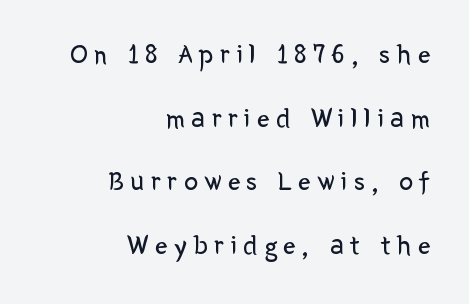
Q: Is the text bold? A: No.
Q: Is the text italic (slanted)? A: No, it is upright.
Q: Is the typeface a serif or a sans-serif typeface? A: Sans-serif.
Q: Is the text underlined? A: No.
Q: How is the paragraph aligned? A: Right-aligned.
Q: Is the spacing between letters normal or unusually wide? A: Unusually wide.
Q: Is the spacing between lines tight, normal or loose? A: Loose.
Q: Width (condensed, normal, or wide)? A: Normal.
Q: Stroke contrast? A: Low.
Q: x-height? A: Medium.
Q: Monospaced? A: No.
